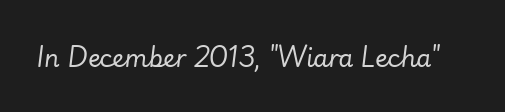
Q: Is the text bold? A: No.
Q: Is the text italic (slanted)? A: Yes, it leans right by about 7 degrees.
Q: Is the text underlined? A: No.
Q: Is the spacing between letters normal or unusually wide? A: Normal.
